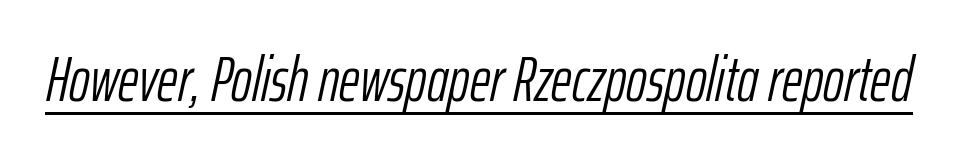
This reads as an unemphasized weight, regular at the heaviest. Honestly, the letter spacing is just normal — you wouldn't notice it. In designer terms, the underline attribute is active on this setting. The font's italic variant was chosen for this text. Character widths vary here, with narrow letters taking less room than wide ones.
